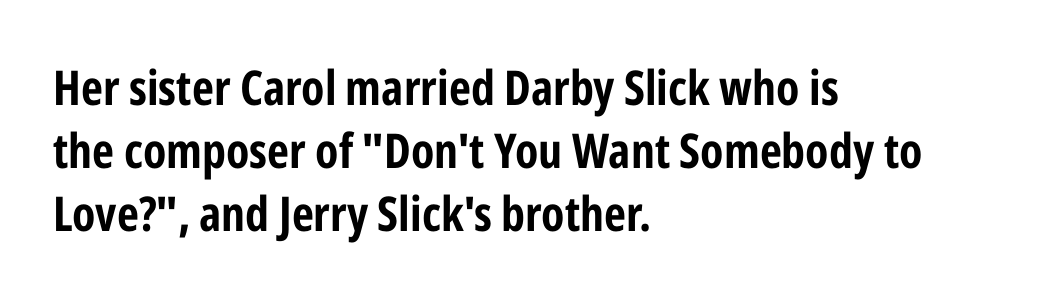
{"serif": "no", "italic": "no", "bold": "yes", "weight": "bold", "width": "condensed", "stroke_contrast": "low", "x_height": "medium", "monospaced": "no", "underline": "no", "align": "left", "line_spacing": "normal", "line_spacing_ratio": 1.31, "letter_spacing": "normal", "letter_spacing_em": 0.0, "glyph_px": 48}
